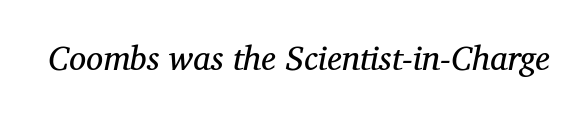
Ink coverage per letter is moderate at most. Plain, unruled lines of type. The whole block is typeset with a tilt. Default kerning and tracking; the words read as compact shapes. Note the varied advance widths — an 'i' is clearly narrower than an 'm'.
